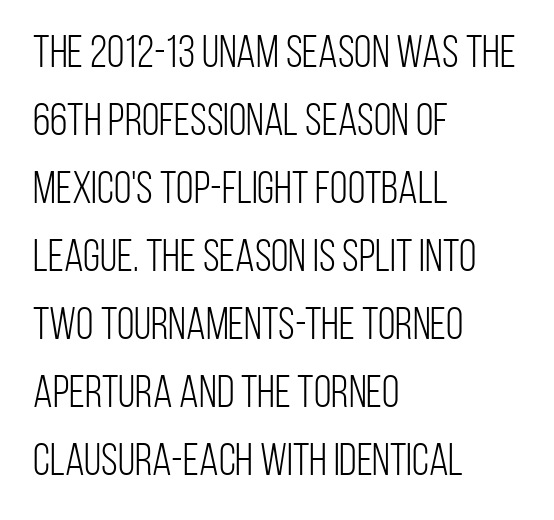
The image shows 45 px light, condensed sans-serif type, upright; set left-aligned, normal line spacing (1.51x), normal letter spacing, not underlined; low stroke contrast and a large x-height.
